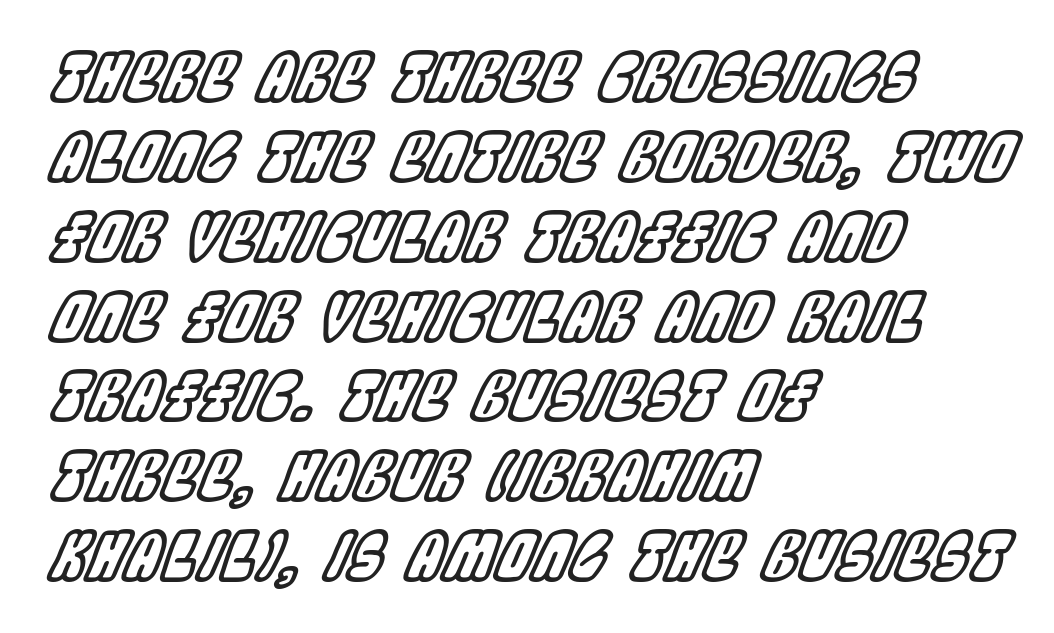
Q: Is the text italic (slanted)? A: Yes, it leans right by about 22 degrees.
Q: Is the text underlined? A: No.
Q: How is the paragraph aligned? A: Left-aligned.
Q: Is the spacing between letters normal or unusually wide? A: Normal.
Q: Width (condensed, normal, or wide)? A: Condensed.
Q: x-height? A: Large.
Q: Monospaced? A: No.
